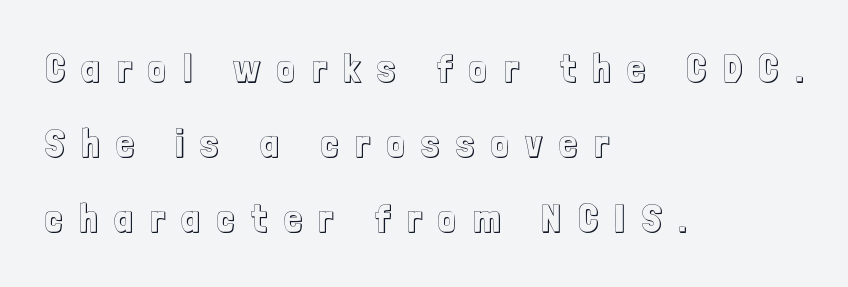
Italic: no, the glyphs are upright roman. Each line starts at the same left margin while the right side varies. The passage shown is typed in a proportional face where columns would drift. Is the letter spacing exaggerated? Yes — the characters are pushed far apart. Words float on clear page, feet unadorned. A typesetter would call this leading open, well beyond the default.
